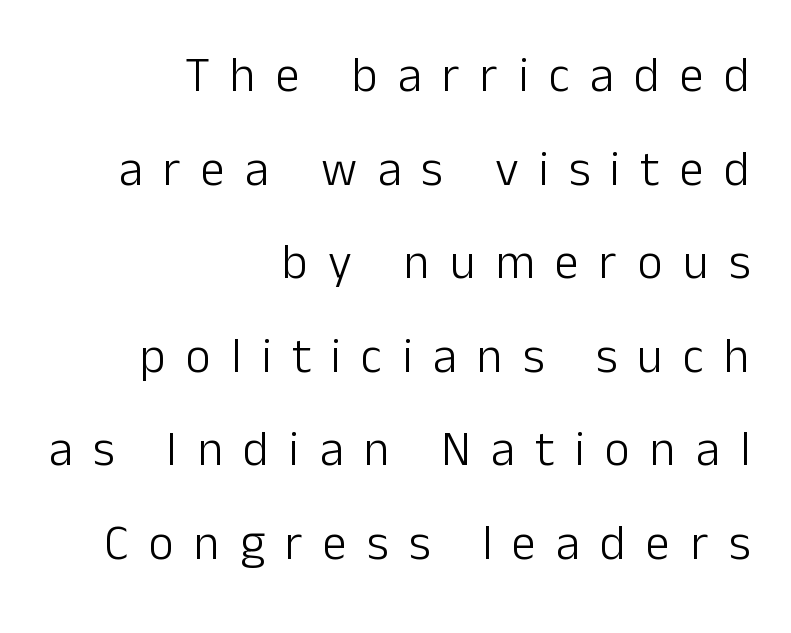
A bare baseline throughout the passage. The face used here is a sans, in the tradition of grotesques and geometrics. Note the varied advance widths — an 'i' is clearly narrower than an 'm'. Widely set lines give the paragraph a tall, airy silhouette. In CSS terms this would be text-align: right. Is this a heavy cut? Hardly; it is regular or lighter.
